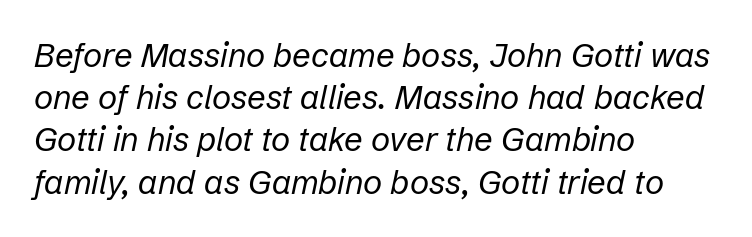
{"italic": "yes", "lean": "right", "slant_degrees": 12, "bold": "no", "weight": "regular", "width": "normal", "stroke_contrast": "low", "x_height": "medium", "monospaced": "no", "underline": "no", "align": "left", "line_spacing": "normal", "line_spacing_ratio": 1.28, "letter_spacing": "normal", "letter_spacing_em": 0.0, "glyph_px": 33}
